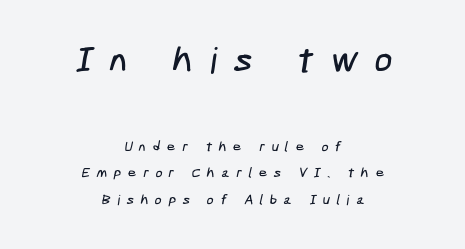
{"serif": "no", "width": "condensed", "stroke_contrast": "low", "x_height": "medium", "underline": "no", "align": "center", "line_spacing_ratio": 1.89, "letter_spacing": "wide", "letter_spacing_em": 0.46, "larger_block": "first", "size_ratio": 2.57, "glyph_px": 36}
